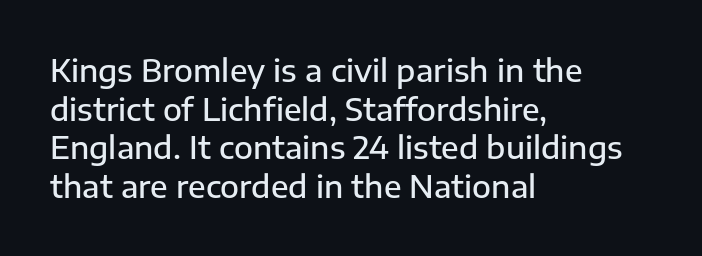
{"serif": "no", "italic": "no", "bold": "semi", "weight": "semibold", "width": "normal", "stroke_contrast": "low", "x_height": "medium", "monospaced": "no", "underline": "no", "align": "left", "line_spacing": "normal", "line_spacing_ratio": 1.25, "letter_spacing": "normal", "letter_spacing_em": 0.0, "glyph_px": 31}
